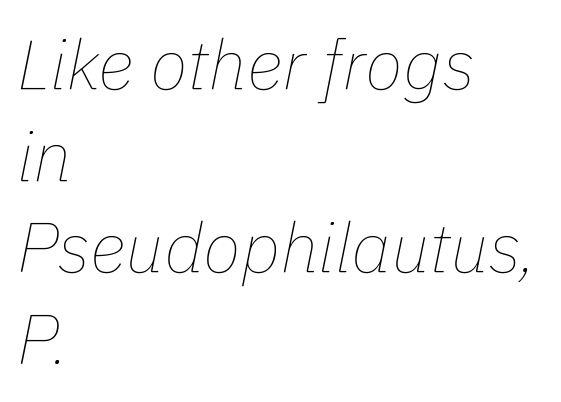
The image shows 70 px thin type, italic (leaning right); set left-aligned, normal line spacing (1.31x), normal letter spacing, not underlined; low stroke contrast and a medium x-height.
